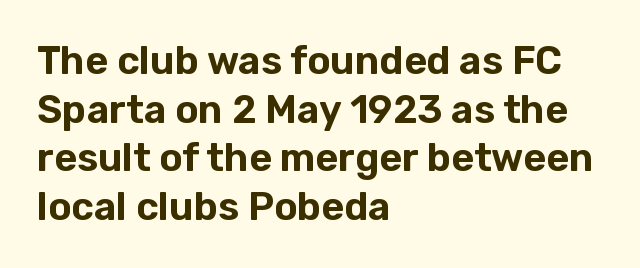
The image shows 39 px sans-serif type, upright; set left-aligned, normal line spacing (1.25x), normal letter spacing, not underlined; low stroke contrast and a medium x-height.
